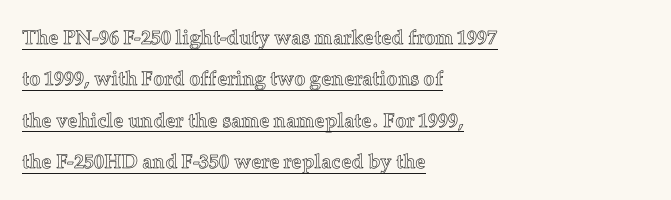
Q: Is the text italic (slanted)? A: No, it is upright.
Q: Is the text underlined? A: Yes.
Q: How is the paragraph aligned? A: Left-aligned.
Q: Is the spacing between letters normal or unusually wide? A: Normal.
Q: Is the spacing between lines tight, normal or loose? A: Loose.
